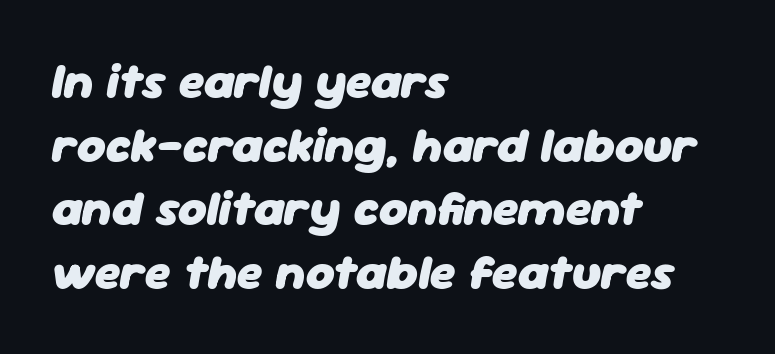
{"italic": "yes", "lean": "right", "slant_degrees": 11, "bold": "yes", "weight": "heavy", "width": "normal", "stroke_contrast": "low", "x_height": "medium", "monospaced": "no", "underline": "no", "align": "left", "line_spacing": "normal", "line_spacing_ratio": 1.3, "letter_spacing": "normal", "letter_spacing_em": 0.0, "glyph_px": 49}
